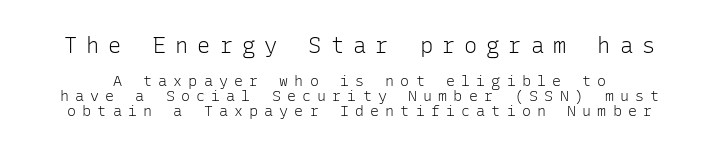
The image shows 22 px text type, upright; set tight line spacing (0.99x), unusually wide letter spacing (+0.41 em), not underlined; the first (top) block is 1.47x larger.
